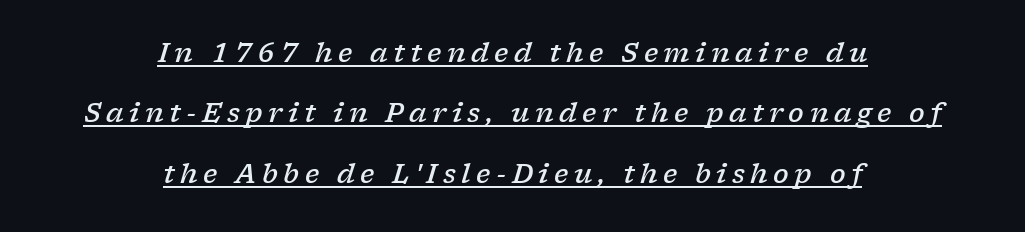
The image shows 26 px text type, italic (leaning right); set centered, loose line spacing (2.32x), unusually wide letter spacing (+0.21 em), underlined.
